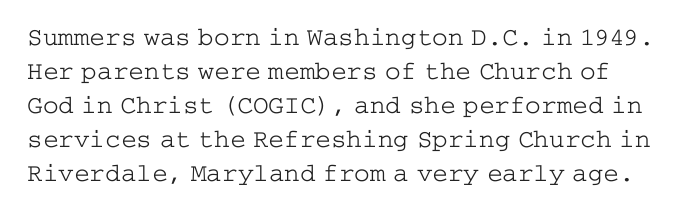
Q: Is the text bold? A: No.
Q: Is the text italic (slanted)? A: No, it is upright.
Q: Is the text underlined? A: No.
Q: Is the spacing between letters normal or unusually wide? A: Normal.
Q: Is the spacing between lines tight, normal or loose? A: Normal.
